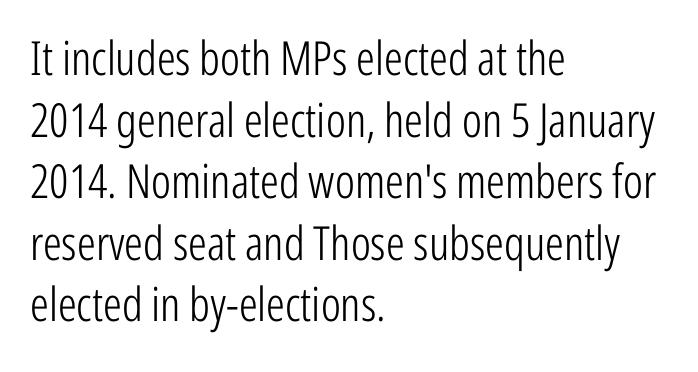
The image shows 47 px light, condensed sans-serif type, upright; set left-aligned, normal line spacing (1.31x), normal letter spacing, not underlined; low stroke contrast and a medium x-height.
